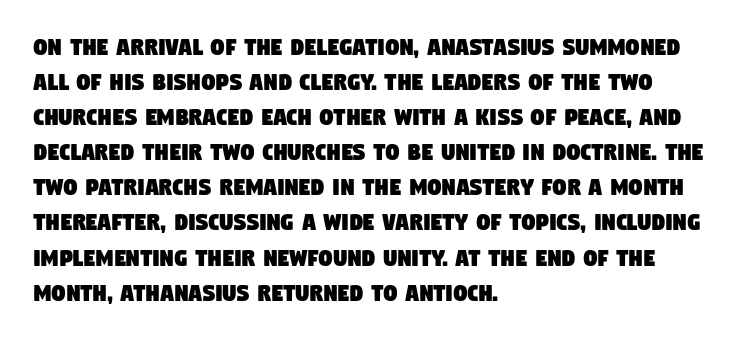
{"underline": "no", "align": "left", "line_spacing": "normal", "line_spacing_ratio": 1.3, "letter_spacing": "normal", "letter_spacing_em": 0.0, "glyph_px": 27}
